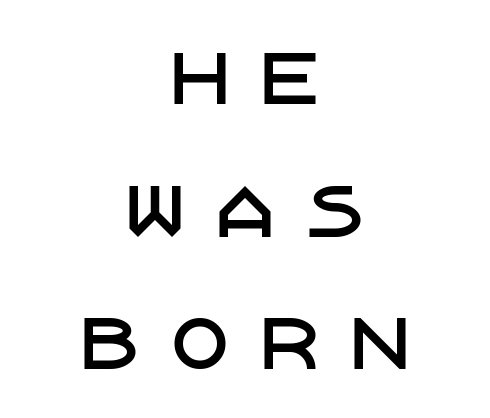
The image shows 68 px sans-serif type, upright; set centered, loose line spacing (1.95x), unusually wide letter spacing (+0.32 em), not underlined; low stroke contrast and a large x-height.
